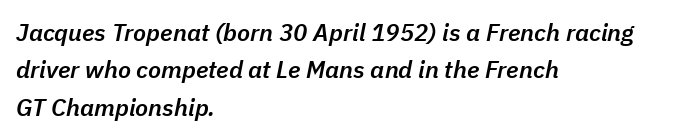
The image shows 24 px text type, italic (leaning right); set left-aligned, normal line spacing (1.56x), normal letter spacing, not underlined.
